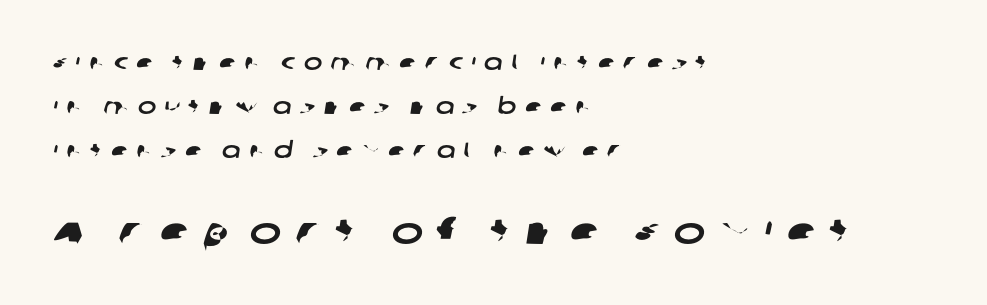
{"serif": "no", "width": "wide", "stroke_contrast": "low", "x_height": "large", "monospaced": "no", "underline": "no", "align": "left", "line_spacing": "loose", "line_spacing_ratio": 1.99, "letter_spacing": "wide", "letter_spacing_em": 0.38, "larger_block": "second", "size_ratio": 1.73, "glyph_px": 38}
